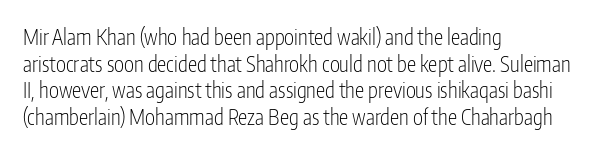
{"italic": "no", "bold": "no", "underline": "no", "align": "left", "line_spacing": "normal", "line_spacing_ratio": 1.27, "letter_spacing": "normal", "letter_spacing_em": 0.0, "glyph_px": 21}
